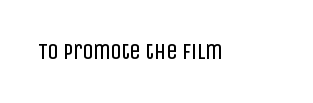
Q: Is the text bold? A: No.
Q: Is the text italic (slanted)? A: No, it is upright.
Q: Is the text underlined? A: No.
Q: Is the spacing between letters normal or unusually wide? A: Normal.
